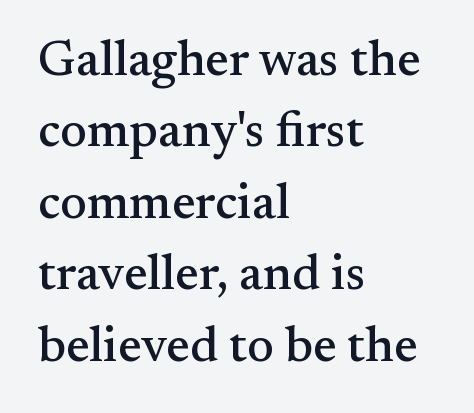
Where is the straight margin? On the left. The rendering uses natural spacing where letterforms have individual widths. A typesetter would mark this as roman, not italic. The leading is moderate, giving the passage an even texture. The area under the type is left untouched. These lines keep a tight, regular rhythm from letter to letter.
